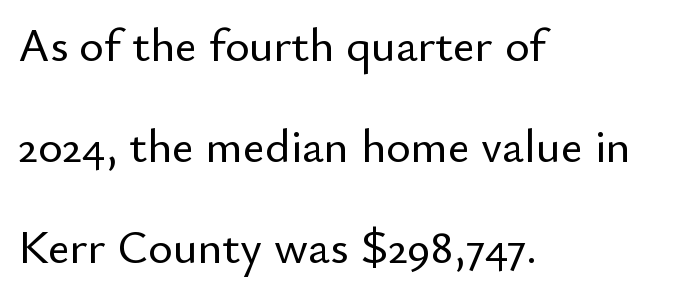
{"serif": "no", "italic": "no", "width": "normal", "stroke_contrast": "low", "x_height": "small", "monospaced": "no", "underline": "no", "align": "left", "line_spacing": "loose", "line_spacing_ratio": 2.15, "letter_spacing": "normal", "letter_spacing_em": 0.0, "glyph_px": 47}
